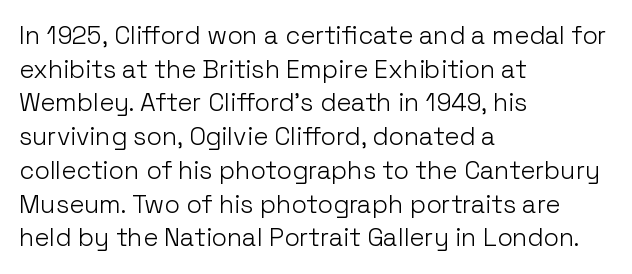
{"italic": "no", "bold": "no", "underline": "no", "align": "left", "line_spacing": "normal", "line_spacing_ratio": 1.35, "letter_spacing": "normal", "letter_spacing_em": 0.0, "glyph_px": 25}
